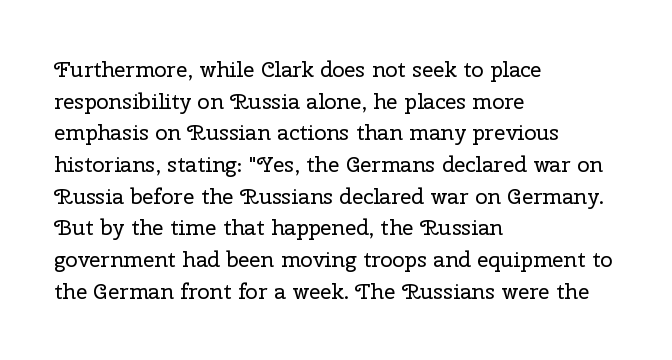
Ordinary non-slanted type is in use. Whoever set this chose a conventional vertical rhythm. Nothing unusual about the tracking: characters are spaced as the font intends. Every row of glyphs begins at an identical x-position on the left.
